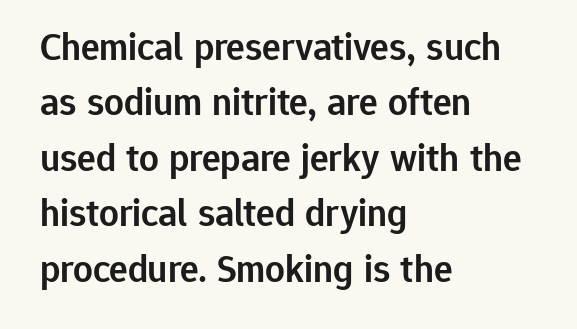
{"serif": "no", "italic": "no", "bold": "semi", "weight": "semibold", "width": "normal", "stroke_contrast": "low", "x_height": "medium", "monospaced": "no", "underline": "no", "align": "left", "line_spacing": "normal", "line_spacing_ratio": 1.42, "letter_spacing": "normal", "letter_spacing_em": 0.0, "glyph_px": 39}
